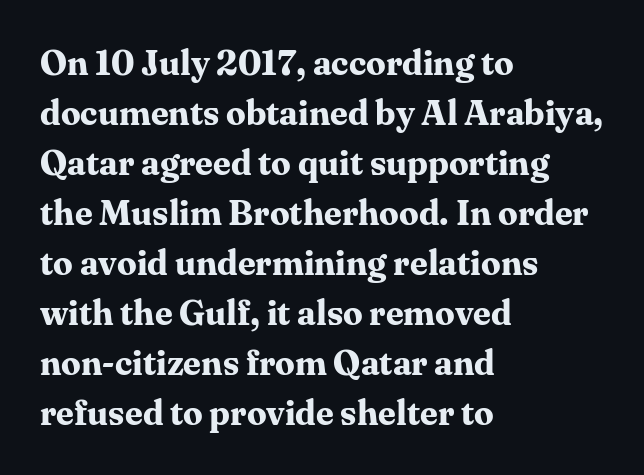
{"serif": "yes", "italic": "no", "bold": "yes", "weight": "bold", "width": "normal", "stroke_contrast": "medium", "x_height": "medium", "monospaced": "no", "underline": "no", "align": "left", "line_spacing": "normal", "line_spacing_ratio": 1.43, "letter_spacing": "normal", "letter_spacing_em": 0.0, "glyph_px": 35}
